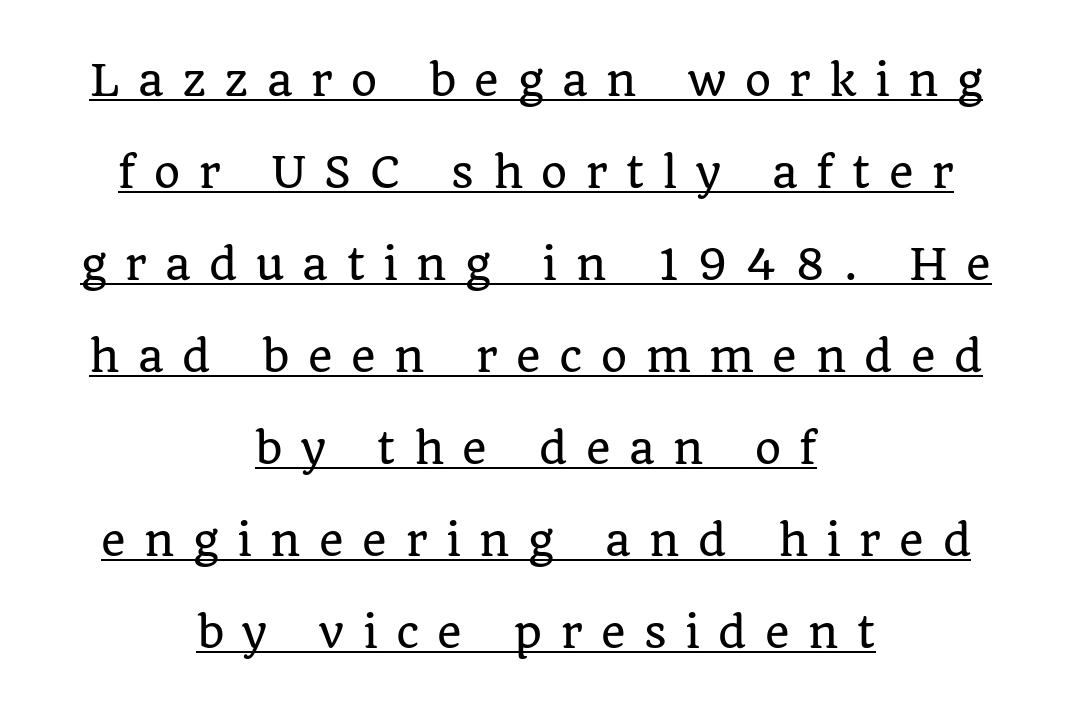
The image shows 42 px serif type, upright; set centered, loose line spacing (2.19x), unusually wide letter spacing (+0.44 em), underlined; low stroke contrast and a large x-height.
